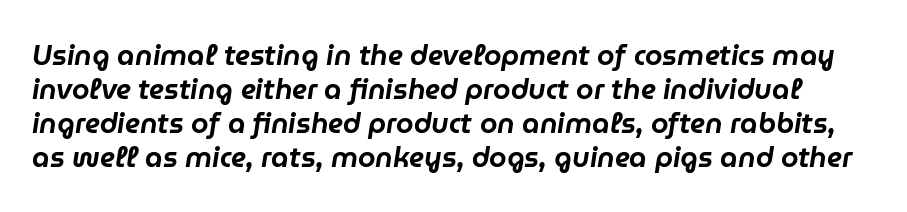
The image shows 28 px text type, italic (leaning right); set line spacing 1.21x, normal letter spacing, not underlined; low stroke contrast and a medium x-height.
